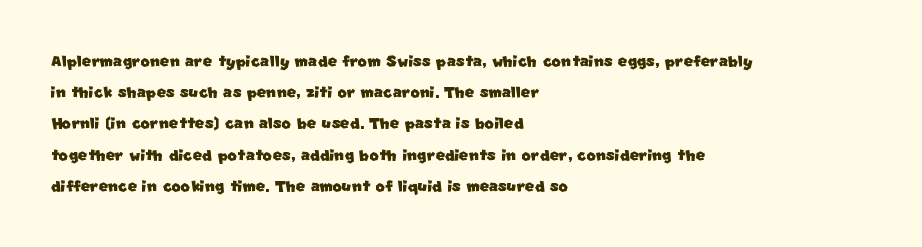
{"underline": "no", "align": "left", "line_spacing": "normal", "line_spacing_ratio": 1.56, "letter_spacing": "normal", "letter_spacing_em": 0.0, "glyph_px": 20}
